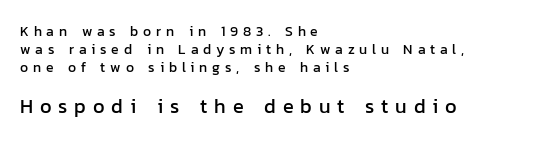
The image shows 20 px text type, upright; set left-aligned, normal line spacing (1.3x), unusually wide letter spacing (+0.34 em), not underlined; the second (bottom) block is 1.43x larger.
